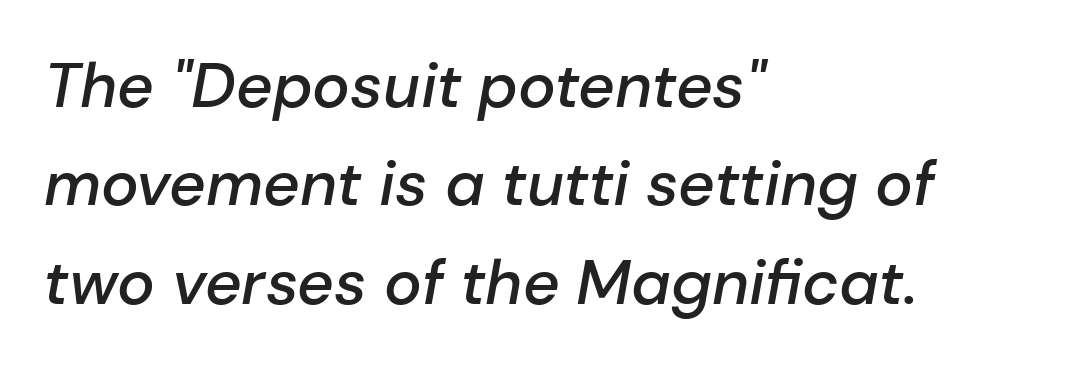
{"italic": "yes", "lean": "right", "slant_degrees": 10, "bold": "semi", "weight": "semibold", "width": "normal", "stroke_contrast": "low", "x_height": "medium", "monospaced": "no", "underline": "no", "align": "left", "line_spacing": "normal", "line_spacing_ratio": 1.56, "letter_spacing": "normal", "letter_spacing_em": 0.0, "glyph_px": 63}
